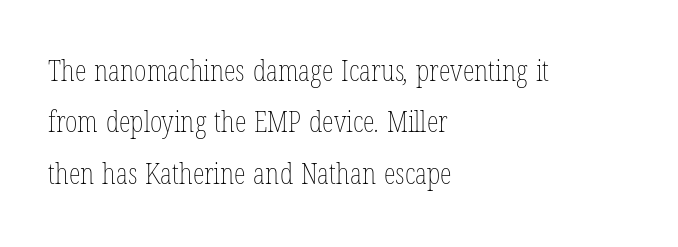
A clean baseline with only descenders dipping below it. Here the designer chose a conventional face with non-uniform glyph widths. A quiet, ordinary-to-light weight characterises the typeface. This sample uses plain, unmodified letter spacing.
